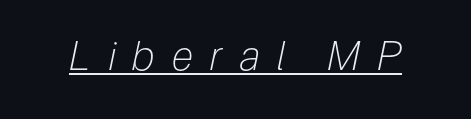
Q: Is the text bold? A: No.
Q: Is the text italic (slanted)? A: Yes, it leans right by about 12 degrees.
Q: Is the text underlined? A: Yes.
Q: Is the spacing between letters normal or unusually wide? A: Unusually wide.
Q: Width (condensed, normal, or wide)? A: Condensed.
Q: Stroke contrast? A: Low.
Q: x-height? A: Medium.
Q: Monospaced? A: No.
